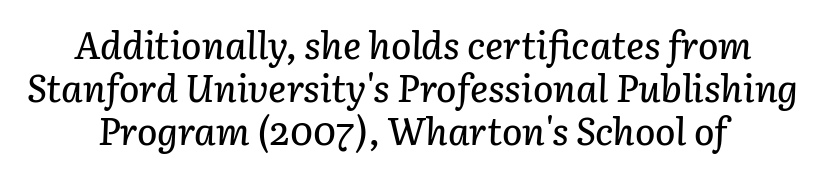
The image shows 38 px text type, italic (leaning right); set tight line spacing (1.13x), normal letter spacing, not underlined; low stroke contrast and a medium x-height.
